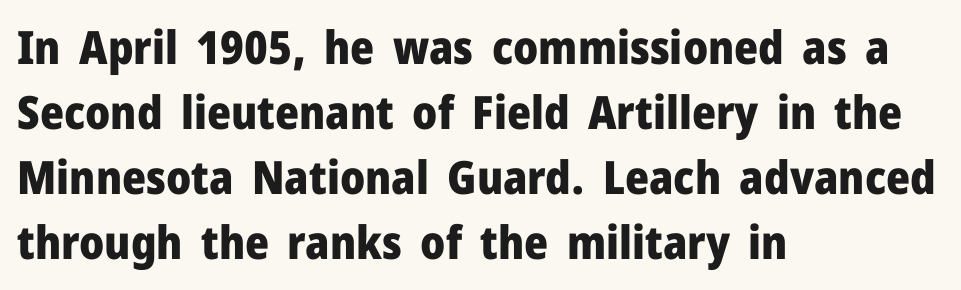
The image shows 46 px heavy sans-serif type, upright; set left-aligned, normal line spacing (1.41x), normal letter spacing, not underlined; low stroke contrast and a medium x-height.
